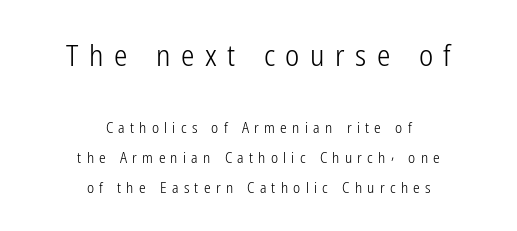
Does extra space separate the letters? Yes, quite a lot of it. Each letter keeps its own natural width here, so spacing adapts to shape. Stroke terminals: plain, sans-serif. The lines in this sample share a center point and differ in where they start and stop.
